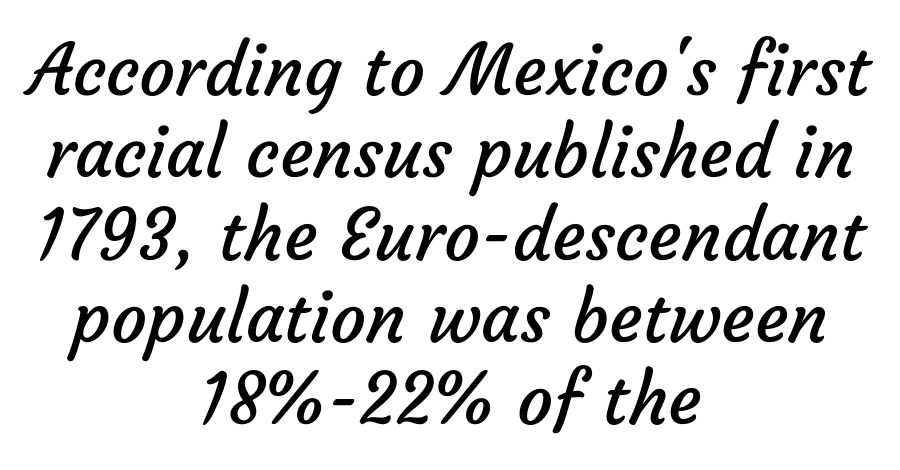
Q: Is the text bold? A: No.
Q: Is the typeface a serif or a sans-serif typeface? A: Sans-serif.
Q: Is the text underlined? A: No.
Q: How is the paragraph aligned? A: Centered.
Q: Is the spacing between letters normal or unusually wide? A: Normal.
Q: Width (condensed, normal, or wide)? A: Normal.
Q: Stroke contrast? A: Low.
Q: x-height? A: Medium.
Q: Monospaced? A: No.
